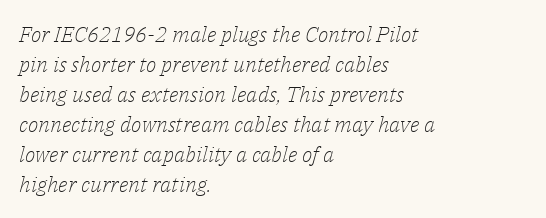
The image shows 22 px text type, italic (leaning right); set left-aligned, normal line spacing (1.36x), normal letter spacing, not underlined.
